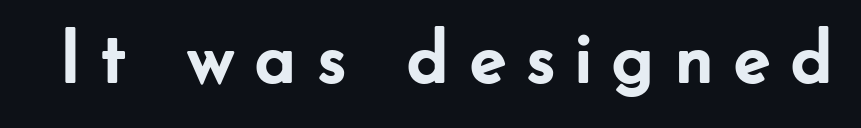
How heavy is the stroke? Heavy — this is a bold. You could not count columns in this text — the font is proportionally spaced. Look at the tracking — it's clearly loosened, letters drifting apart. In terms of letterform style, serifs are entirely absent. A bare baseline throughout the passage. The lettering holds an erect, upright posture throughout.
